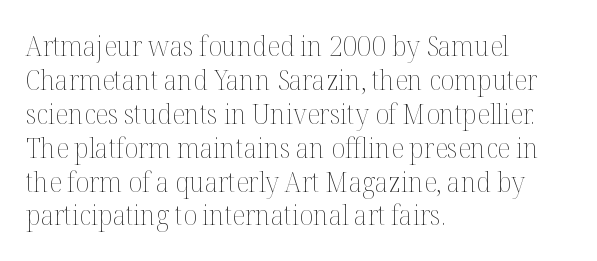
{"italic": "no", "bold": "no", "weight": "thin", "width": "normal", "stroke_contrast": "medium", "x_height": "medium", "monospaced": "no", "underline": "no", "align": "left", "line_spacing_ratio": 1.21, "letter_spacing": "normal", "letter_spacing_em": 0.0, "glyph_px": 28}
